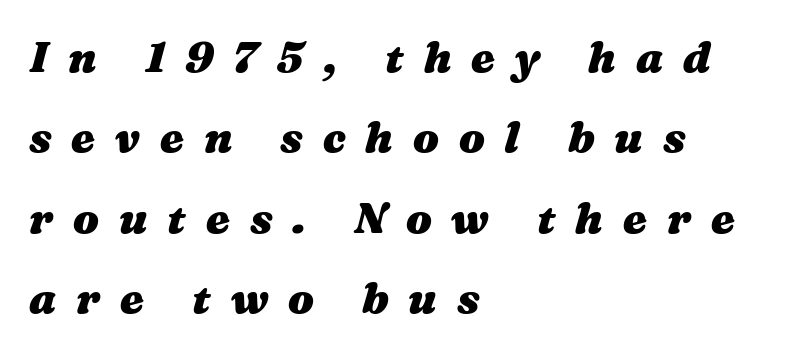
{"italic": "yes", "lean": "right", "slant_degrees": 16, "bold": "yes", "weight": "heavy", "width": "wide", "stroke_contrast": "medium", "x_height": "medium", "monospaced": "no", "underline": "no", "align": "left", "line_spacing_ratio": 1.87, "letter_spacing": "wide", "letter_spacing_em": 0.46, "glyph_px": 43}
